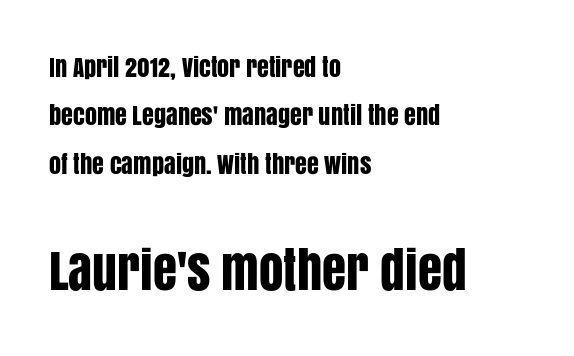
{"serif": "no", "italic": "no", "width": "condensed", "stroke_contrast": "low", "x_height": "large", "monospaced": "no", "underline": "no", "align": "left", "line_spacing": "loose", "line_spacing_ratio": 2.02, "letter_spacing": "normal", "letter_spacing_em": 0.0, "larger_block": "second", "size_ratio": 2.04, "glyph_px": 49}
